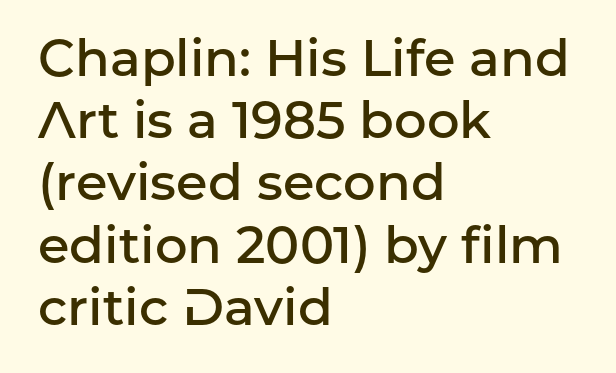
The image shows 51 px semibold sans-serif type, upright; set left-aligned, line spacing 1.22x, normal letter spacing, not underlined; low stroke contrast and a medium x-height.
